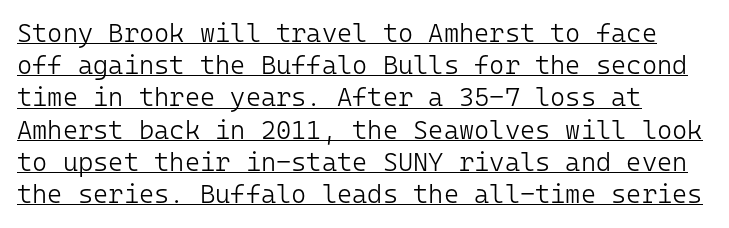
{"italic": "no", "bold": "no", "underline": "yes", "align": "left", "line_spacing_ratio": 1.24, "letter_spacing": "normal", "letter_spacing_em": 0.0, "glyph_px": 26}
